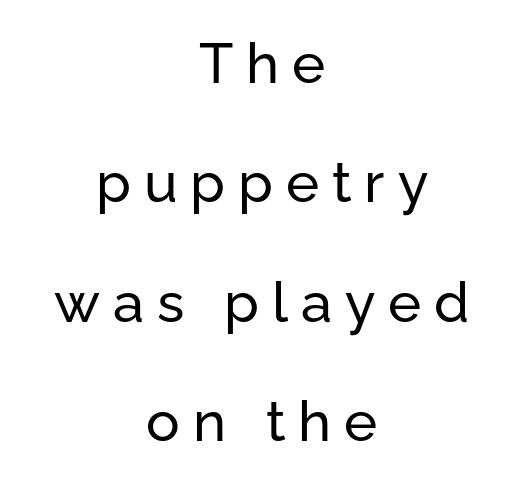
This rendering widens character spacing well past its baseline value. Is there much room between lines? Yes — plenty of vertical air separates them. Varying glyph widths throughout — classic text-font behaviour. The strip under each line holds only bare page.
